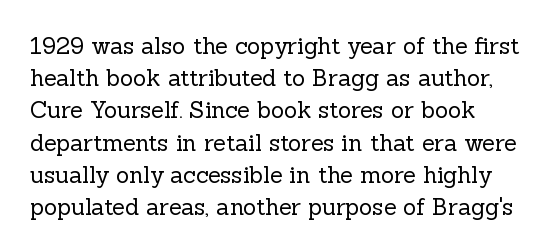
Q: Is the text bold? A: No.
Q: Is the text italic (slanted)? A: No, it is upright.
Q: Is the text underlined? A: No.
Q: How is the paragraph aligned? A: Left-aligned.
Q: Is the spacing between letters normal or unusually wide? A: Normal.
Q: Is the spacing between lines tight, normal or loose? A: Normal.
